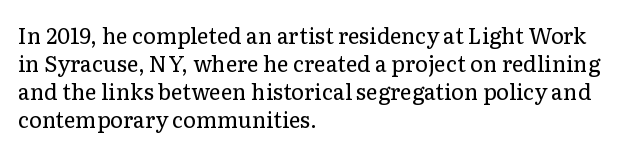
Normally led — the rows are evenly, conventionally spaced. Underlining? Definitely not there. The axis of the letterforms is exactly vertical. The passage is arranged the way most books set body copy — flush left. Default kerning and tracking; the words read as compact shapes.
